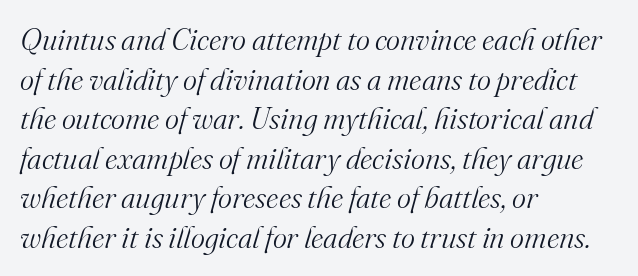
These lines sit exactly where default settings would place them. Students, note that the glyphs here touch the page at normal intervals. The passage shown is typeset with a serif family. The specimen omits any rule beneath the text block's lines. Summary of weight: not heavy and not bold. Horizontally, the lines are justified to the leading edge only.
